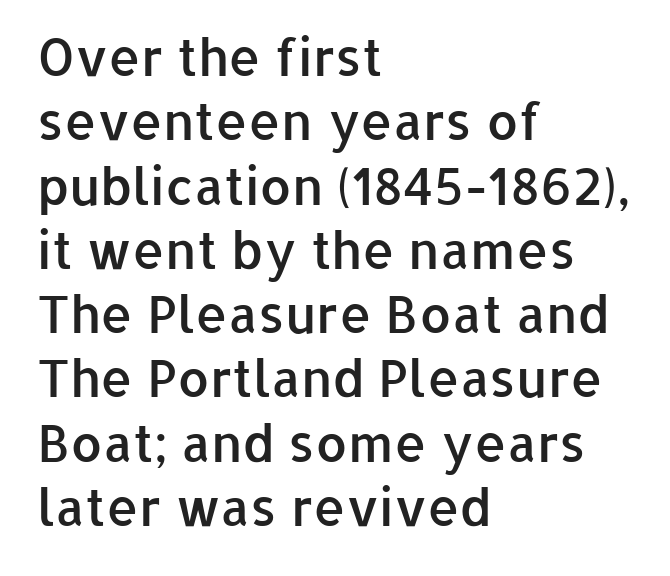
Q: Is the text bold? A: Semi-bold.
Q: Is the text italic (slanted)? A: No, it is upright.
Q: Is the typeface a serif or a sans-serif typeface? A: Sans-serif.
Q: Is the text underlined? A: No.
Q: How is the paragraph aligned? A: Left-aligned.
Q: Is the spacing between letters normal or unusually wide? A: Normal.
Q: Is the spacing between lines tight, normal or loose? A: Normal.
Q: Width (condensed, normal, or wide)? A: Normal.
Q: Stroke contrast? A: Low.
Q: x-height? A: Medium.
Q: Monospaced? A: No.
